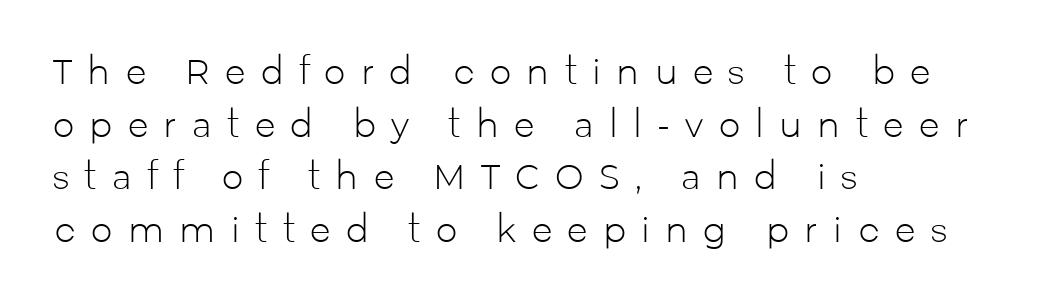
Q: Is the text bold? A: No.
Q: Is the text italic (slanted)? A: No, it is upright.
Q: Is the typeface a serif or a sans-serif typeface? A: Sans-serif.
Q: Is the text underlined? A: No.
Q: How is the paragraph aligned? A: Left-aligned.
Q: Is the spacing between letters normal or unusually wide? A: Unusually wide.
Q: Is the spacing between lines tight, normal or loose? A: Normal.
Q: Width (condensed, normal, or wide)? A: Normal.
Q: Stroke contrast? A: Low.
Q: x-height? A: Medium.
Q: Monospaced? A: No.
